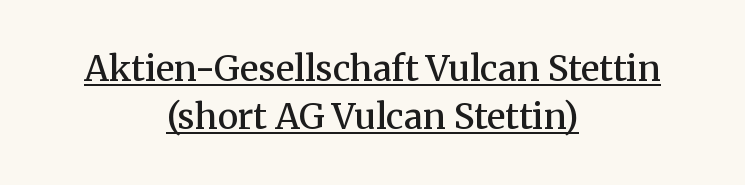
Leftover space on each line is divided equally before and after the words. The rendering uses natural spacing where letterforms have individual widths. Glance below the letters and you will spot a drawn line. The passage shown has conventional tracking throughout. As a designer I'd log this as weight 600, semibold. Summary of vertical rhythm: regular, with standard interline spacing.
